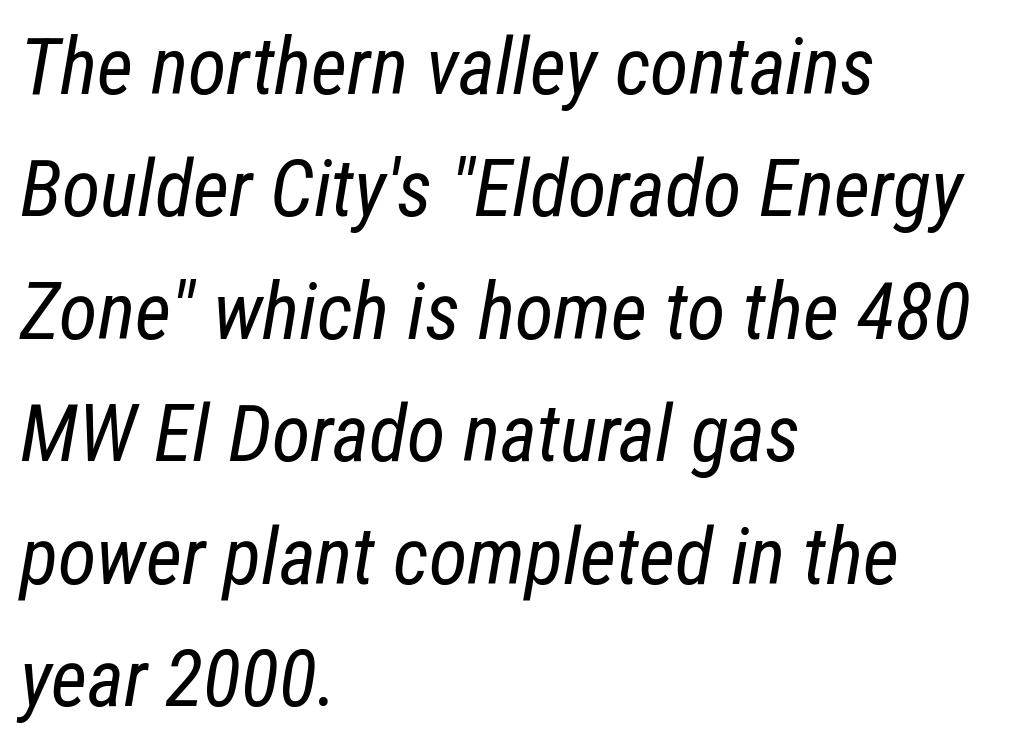
Q: Is the text bold? A: No.
Q: Is the text italic (slanted)? A: Yes, it leans right by about 12 degrees.
Q: Is the text underlined? A: No.
Q: How is the paragraph aligned? A: Left-aligned.
Q: Is the spacing between letters normal or unusually wide? A: Normal.
Q: Is the spacing between lines tight, normal or loose? A: Normal.
Q: Width (condensed, normal, or wide)? A: Condensed.
Q: Stroke contrast? A: Low.
Q: x-height? A: Medium.
Q: Monospaced? A: No.
